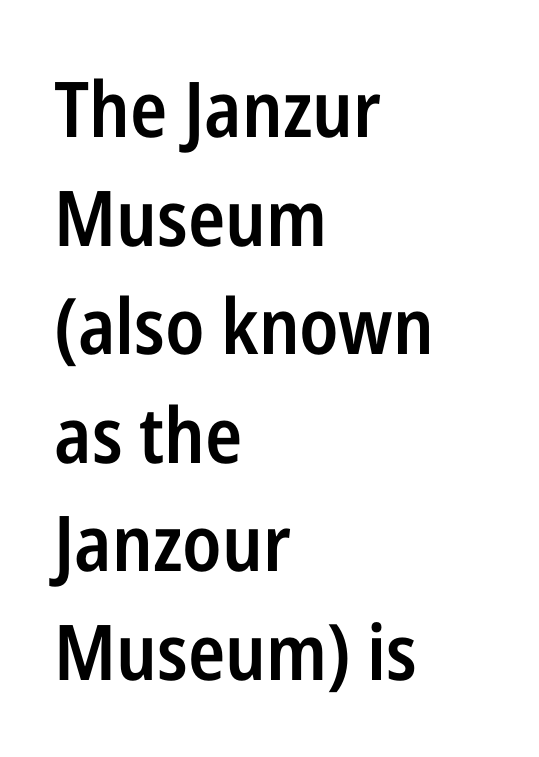
The image shows 77 px semibold, condensed sans-serif type, upright; set left-aligned, normal line spacing (1.41x), normal letter spacing, not underlined; low stroke contrast and a medium x-height.
